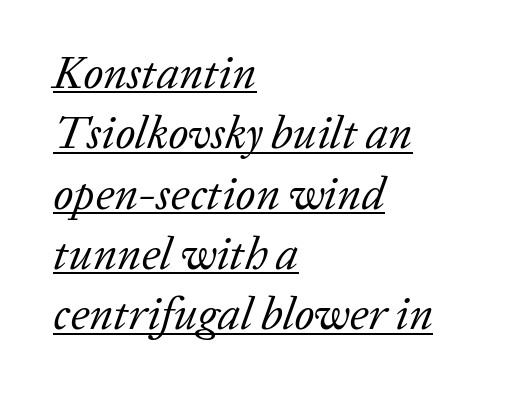
{"serif": "yes", "italic": "yes", "lean": "right", "slant_degrees": 20, "bold": "no", "weight": "regular", "width": "normal", "stroke_contrast": "low", "x_height": "medium", "monospaced": "no", "underline": "yes", "align": "left", "line_spacing": "normal", "line_spacing_ratio": 1.31, "letter_spacing": "normal", "letter_spacing_em": 0.0, "glyph_px": 46}
